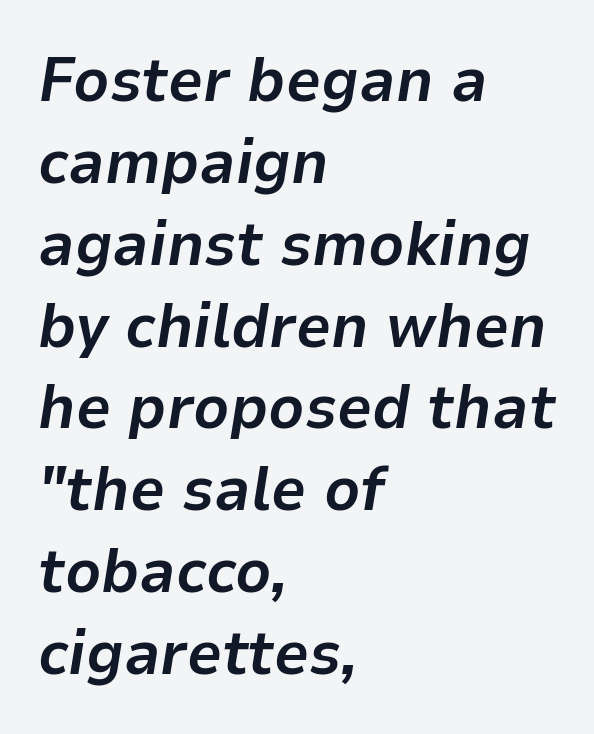
Nothing unusual about the tracking: characters are spaced as the font intends. These lines sit exactly where default settings would place them. These lines were composed using italics. The typesetting leans heavy: a genuine bold.
